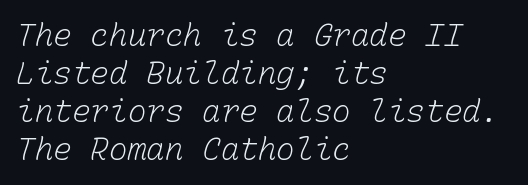
{"bold": "no", "weight": "light", "width": "normal", "stroke_contrast": "low", "x_height": "medium", "monospaced": "yes", "underline": "no", "align": "left", "line_spacing_ratio": 1.23, "letter_spacing": "normal", "letter_spacing_em": 0.0, "glyph_px": 31}
